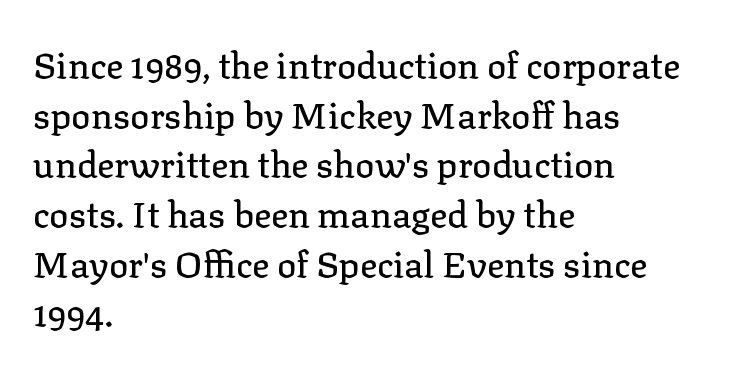
The space beneath each line is pristine and unruled. The rendering anchors every line to the left-hand side. Note the varied advance widths — an 'i' is clearly narrower than an 'm'. The passage shown has conventional tracking throughout. Stroke terminals: seriffed.
